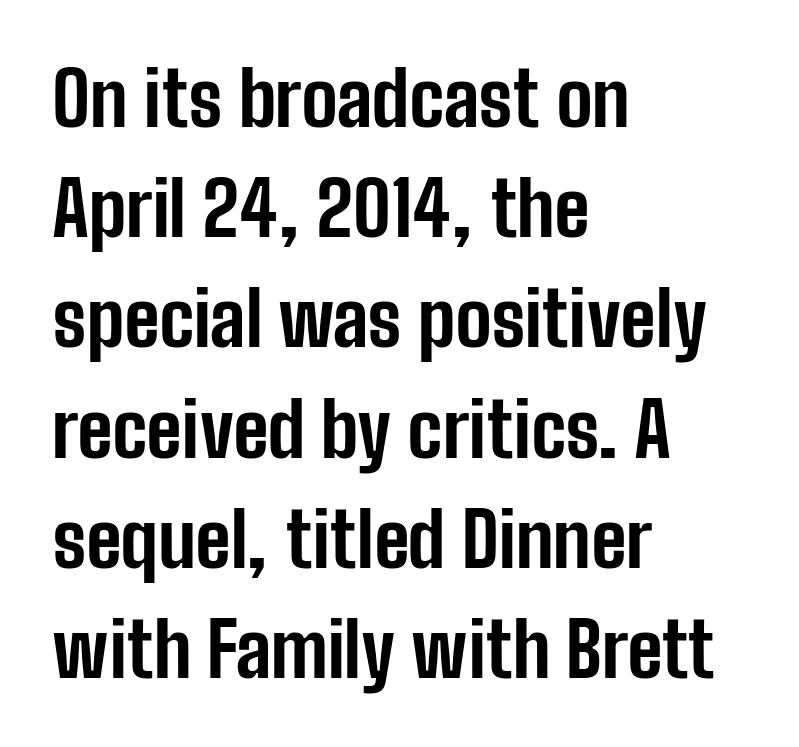
The image shows 76 px bold, condensed sans-serif type, upright; set left-aligned, normal line spacing (1.45x), normal letter spacing, not underlined; low stroke contrast and a medium x-height.
